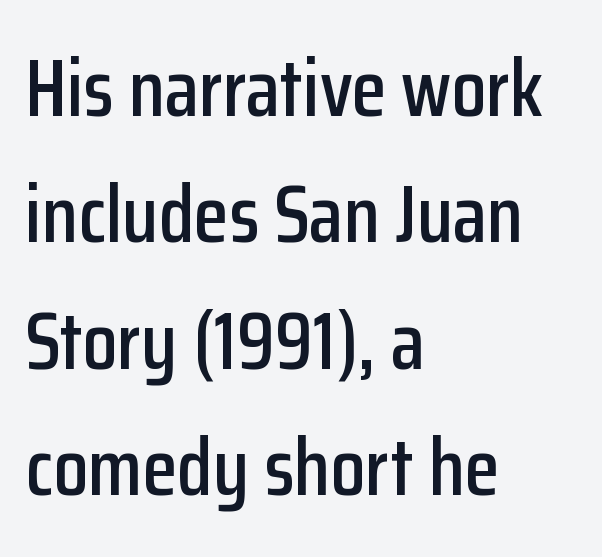
{"serif": "no", "italic": "no", "width": "condensed", "stroke_contrast": "low", "x_height": "medium", "monospaced": "no", "underline": "no", "align": "left", "line_spacing": "normal", "line_spacing_ratio": 1.58, "letter_spacing": "normal", "letter_spacing_em": 0.0, "glyph_px": 80}
